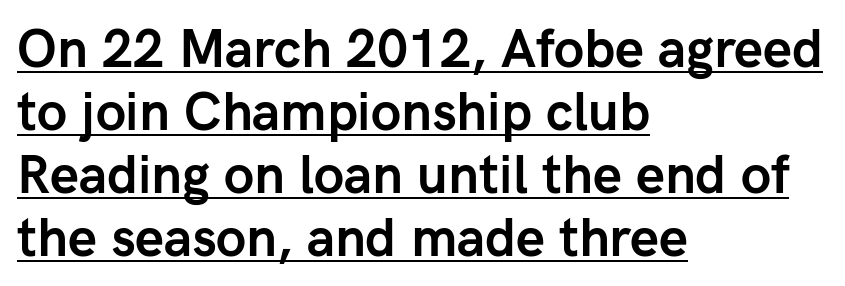
{"serif": "no", "italic": "no", "bold": "yes", "weight": "semibold", "width": "normal", "stroke_contrast": "low", "x_height": "medium", "monospaced": "no", "underline": "yes", "align": "left", "line_spacing_ratio": 1.21, "letter_spacing": "normal", "letter_spacing_em": 0.0, "glyph_px": 52}
